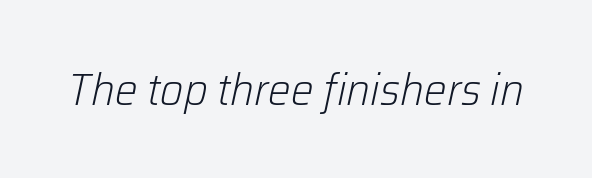
Q: Is the text bold? A: No.
Q: Is the text italic (slanted)? A: Yes, it leans right by about 12 degrees.
Q: Is the text underlined? A: No.
Q: Is the spacing between letters normal or unusually wide? A: Normal.
Q: Width (condensed, normal, or wide)? A: Normal.
Q: Stroke contrast? A: Low.
Q: x-height? A: Medium.
Q: Monospaced? A: No.
